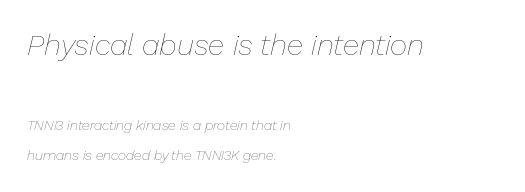
The image shows 30 px thin type, italic (leaning right); set left-aligned, loose line spacing (2.16x), normal letter spacing, not underlined; the first (top) block is 2.14x larger; low stroke contrast and a medium x-height.
